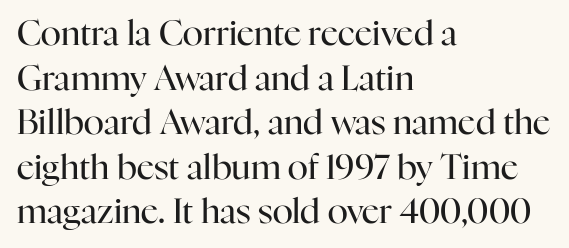
{"serif": "yes", "italic": "no", "bold": "no", "weight": "regular", "width": "normal", "stroke_contrast": "high", "x_height": "medium", "monospaced": "no", "underline": "no", "align": "left", "line_spacing": "normal", "line_spacing_ratio": 1.31, "letter_spacing": "normal", "letter_spacing_em": 0.0, "glyph_px": 34}
